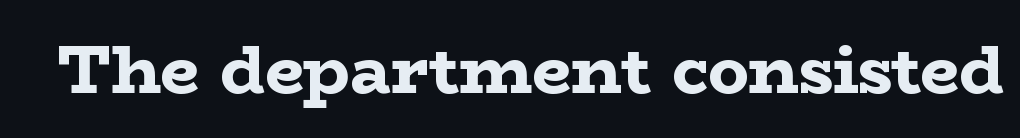
Q: Is the text bold? A: Yes.
Q: Is the text italic (slanted)? A: No, it is upright.
Q: Is the typeface a serif or a sans-serif typeface? A: Serif.
Q: Is the text underlined? A: No.
Q: Is the spacing between letters normal or unusually wide? A: Normal.
Q: Width (condensed, normal, or wide)? A: Wide.
Q: Stroke contrast? A: Low.
Q: x-height? A: Medium.
Q: Monospaced? A: No.
